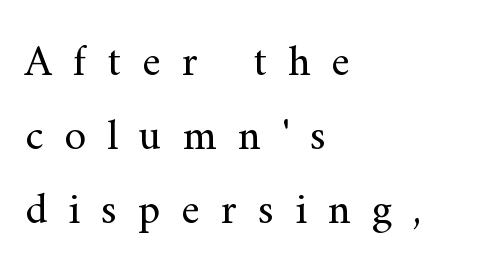
The image shows 44 px regular-weight serif type, upright; set left-aligned, normal line spacing (1.68x), unusually wide letter spacing (+0.48 em), not underlined; medium stroke contrast and a small x-height.
